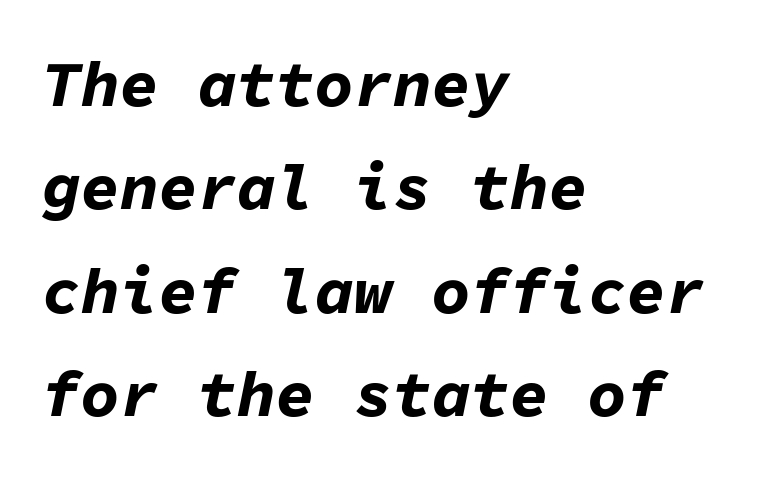
The image shows 65 px bold type, italic (leaning right), monospaced; set left-aligned, normal line spacing (1.59x), normal letter spacing, not underlined; low stroke contrast and a medium x-height.
